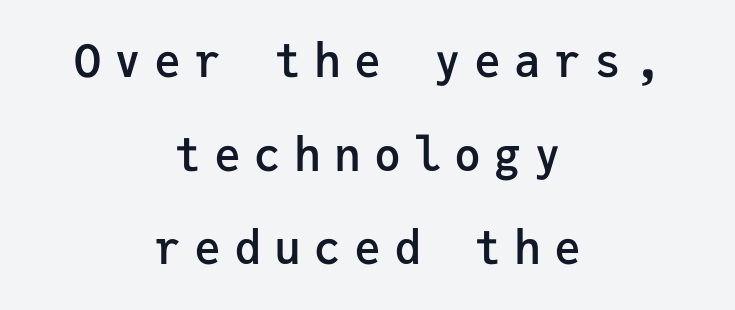
Q: Is the text bold? A: Semi-bold.
Q: Is the text italic (slanted)? A: No, it is upright.
Q: Is the typeface a serif or a sans-serif typeface? A: Sans-serif.
Q: Is the text underlined? A: No.
Q: How is the paragraph aligned? A: Centered.
Q: Is the spacing between letters normal or unusually wide? A: Unusually wide.
Q: Is the spacing between lines tight, normal or loose? A: Loose.
Q: Width (condensed, normal, or wide)? A: Normal.
Q: Stroke contrast? A: Low.
Q: x-height? A: Medium.
Q: Monospaced? A: Yes.
